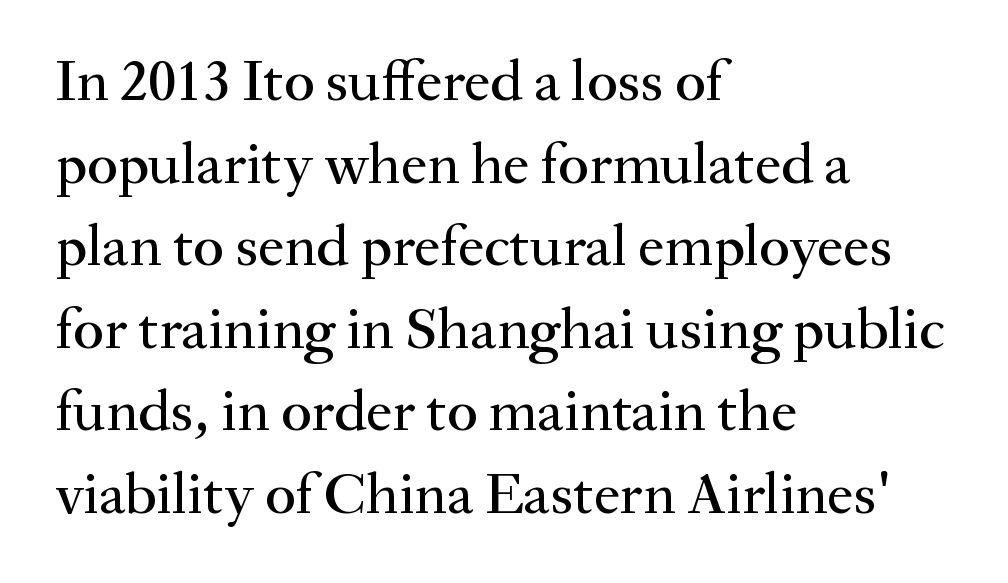
The image shows 59 px serif type, upright; set left-aligned, normal line spacing (1.4x), normal letter spacing, not underlined; medium stroke contrast and a small x-height.
